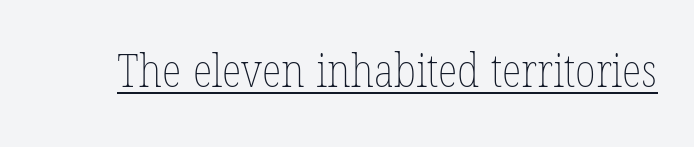
Q: Is the text bold? A: No.
Q: Is the text italic (slanted)? A: No, it is upright.
Q: Is the text underlined? A: Yes.
Q: Is the spacing between letters normal or unusually wide? A: Normal.
Q: Width (condensed, normal, or wide)? A: Condensed.
Q: Stroke contrast? A: Low.
Q: x-height? A: Medium.
Q: Monospaced? A: No.
